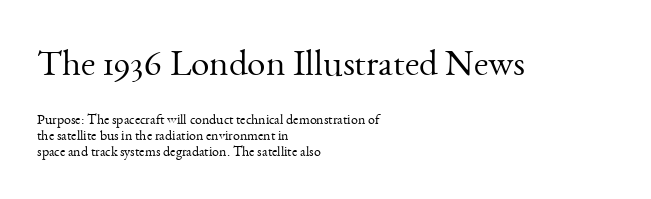
Left-aligned paragraph, ragged on the right. Plain, unruled lines of type. Are there feet on the stems? There are — it's a serif. A quiet, ordinary-to-light weight characterises the typeface. This sample has the flowing, uneven cadence of proportional lettering.
